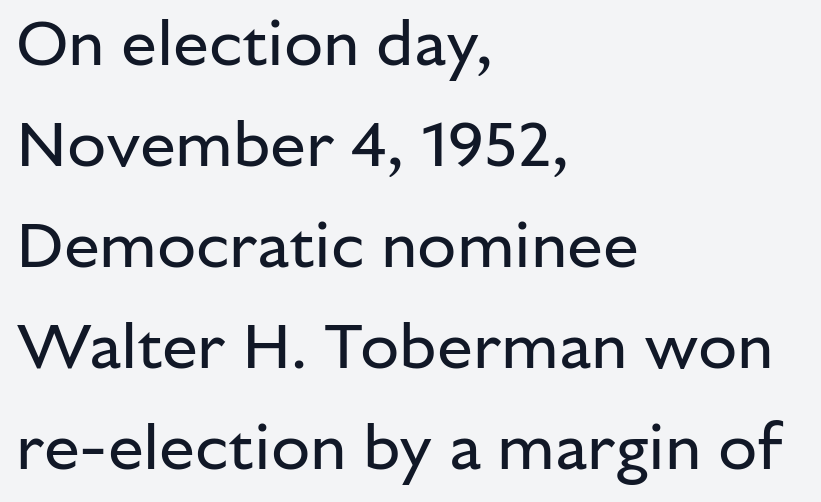
The image shows 64 px regular-weight sans-serif type, upright; set left-aligned, normal line spacing (1.58x), normal letter spacing, not underlined; low stroke contrast and a medium x-height.
